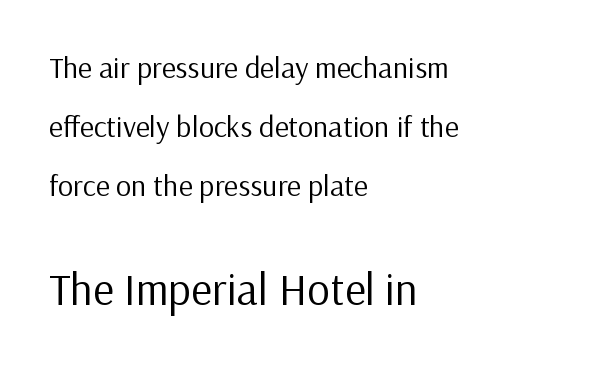
Q: Is the text bold? A: No.
Q: Is the text italic (slanted)? A: No, it is upright.
Q: Is the typeface a serif or a sans-serif typeface? A: Sans-serif.
Q: Is the text underlined? A: No.
Q: How is the paragraph aligned? A: Left-aligned.
Q: Is the spacing between letters normal or unusually wide? A: Normal.
Q: Is the spacing between lines tight, normal or loose? A: Loose.
Q: Which block of text is set in a larger size, the first (top) or the second (bottom)? A: The second (bottom) one.
Q: Width (condensed, normal, or wide)? A: Normal.
Q: Stroke contrast? A: Low.
Q: x-height? A: Medium.
Q: Monospaced? A: No.
